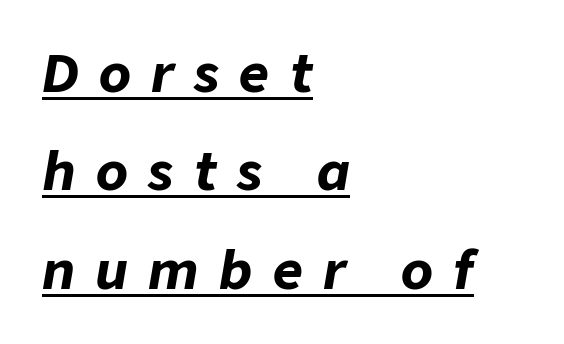
Set as a true bold cut, around the 700 mark. Does a line run under the words? Yes, clearly. The typography opts for an oblique posture over an upright one. Letter spacing: wide.
